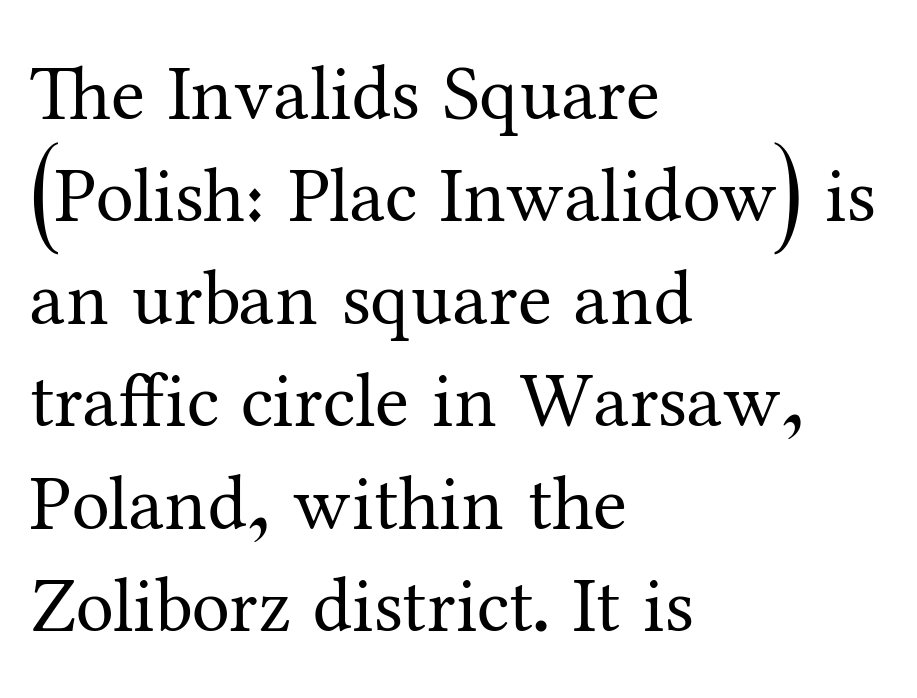
{"serif": "yes", "italic": "no", "bold": "no", "weight": "regular", "width": "normal", "stroke_contrast": "medium", "x_height": "medium", "monospaced": "no", "underline": "no", "align": "left", "line_spacing": "normal", "line_spacing_ratio": 1.33, "letter_spacing": "normal", "letter_spacing_em": 0.0, "glyph_px": 77}
